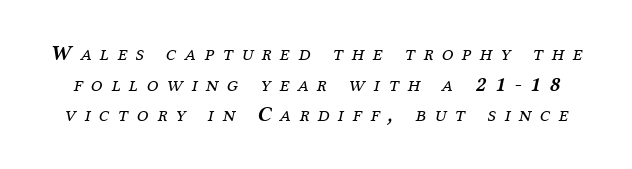
In terms of letterspacing, this is a distinctly airy, spread setting. The space between consecutive lines is moderate. Descenders hang freely into open space. The passage shown is not bold in any degree. When letters slant like this, we call the style italic.
